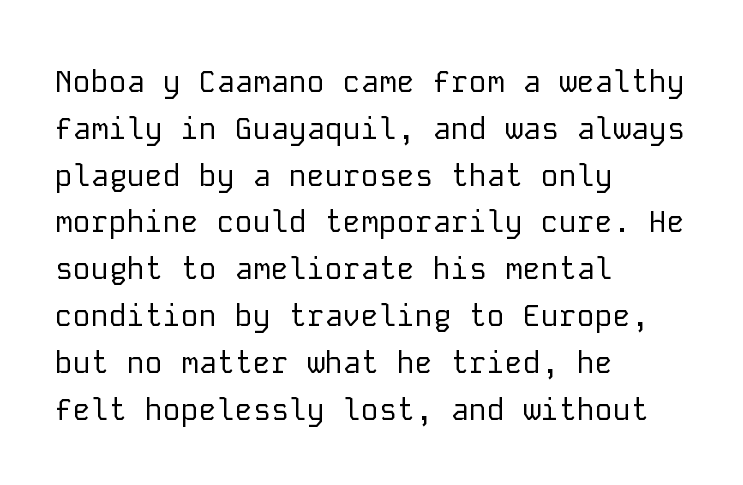
The image shows 30 px regular-weight sans-serif type, upright, monospaced; set left-aligned, normal line spacing (1.56x), normal letter spacing, not underlined; low stroke contrast and a medium x-height.
